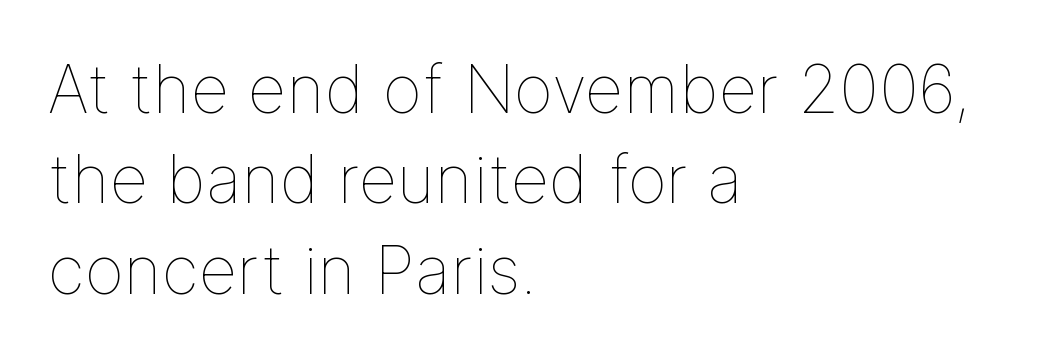
The letters stand upright; this is a roman face. Compared with typical body copy, the letter spacing here is the same. The space between consecutive lines is moderate. Varying glyph widths throughout — classic text-font behaviour.
